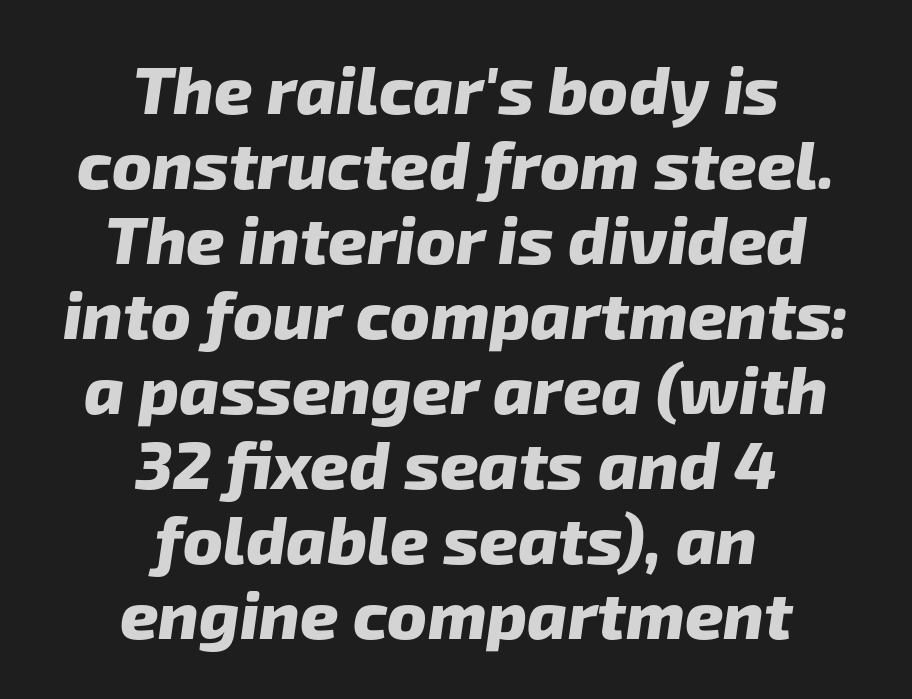
{"serif": "no", "bold": "yes", "weight": "heavy", "width": "normal", "stroke_contrast": "low", "x_height": "medium", "monospaced": "no", "underline": "no", "align": "center", "line_spacing": "tight", "line_spacing_ratio": 1.12, "letter_spacing": "normal", "letter_spacing_em": 0.0, "glyph_px": 67}
